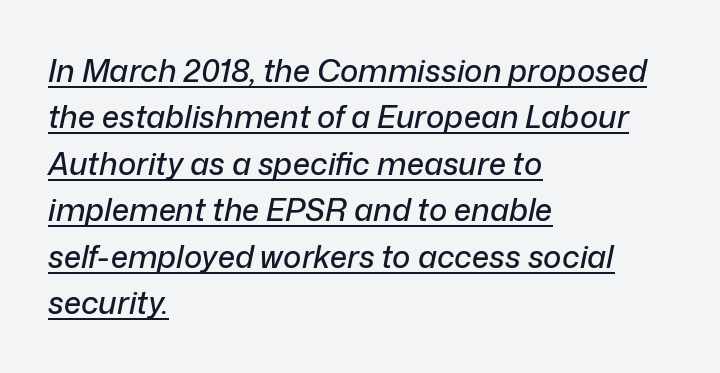
The image shows 31 px text type, italic (leaning right); set left-aligned, normal line spacing (1.5x), normal letter spacing, underlined; low stroke contrast and a medium x-height.
